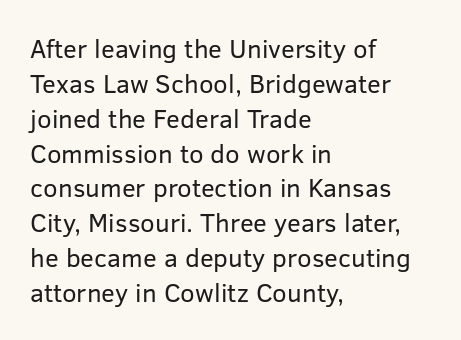
{"italic": "no", "bold": "no", "underline": "no", "align": "left", "line_spacing": "normal", "line_spacing_ratio": 1.34, "letter_spacing": "normal", "letter_spacing_em": 0.0, "glyph_px": 26}
